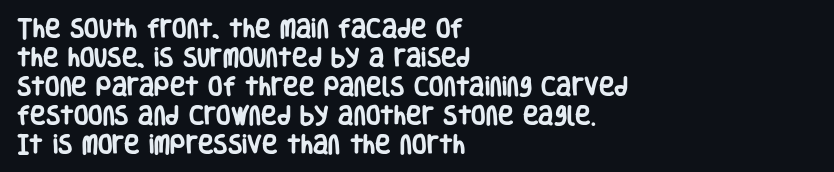
The lines are quadded left. These lines keep a tight, regular rhythm from letter to letter. The gap between lines stays unmarked. It's the straight-up-and-down kind of type. The rendering uses a moderate line-height, typical for paragraphs. Pretty heavy lettering here — definitely bold.
